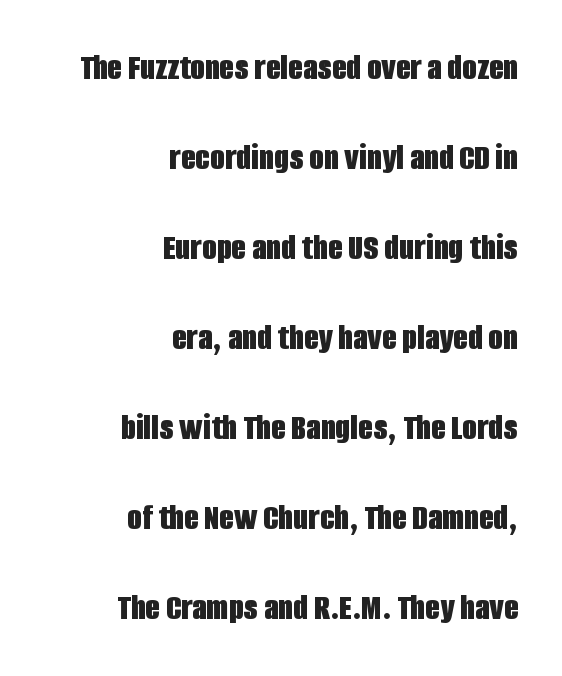
Whoever set this chose breathing room over compactness in the vertical rhythm. A typesetter would call this proportional, since set widths differ per character. Is there any slant? The stems are plumb. This sample is right-justified, so line beginnings fall wherever the words allow. Every letter is thick-stroked: bold, no question.
